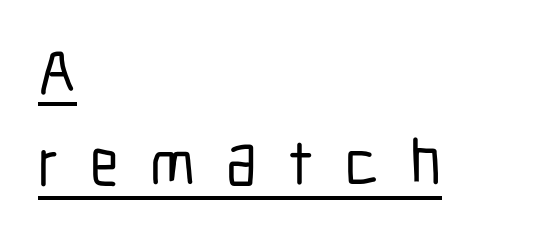
Notice how descenders clear the ascenders below comfortably — that's standard leading. Note the varied advance widths — an 'i' is clearly narrower than an 'm'. This sample uses a sans-serif face. Tracking here is generous; glyphs stand well apart from one another.
